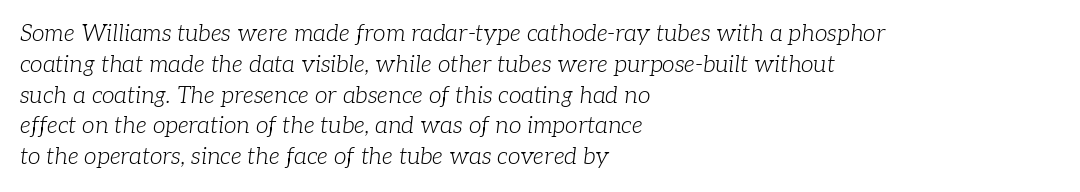
All the whitespace from short lines collects on the right. Clear beneath every line of the passage. Rows of type keep a routine distance in the vertical direction. The characters are drawn with everyday or finer stroke widths. The rendering applies a slant to the glyphs.
